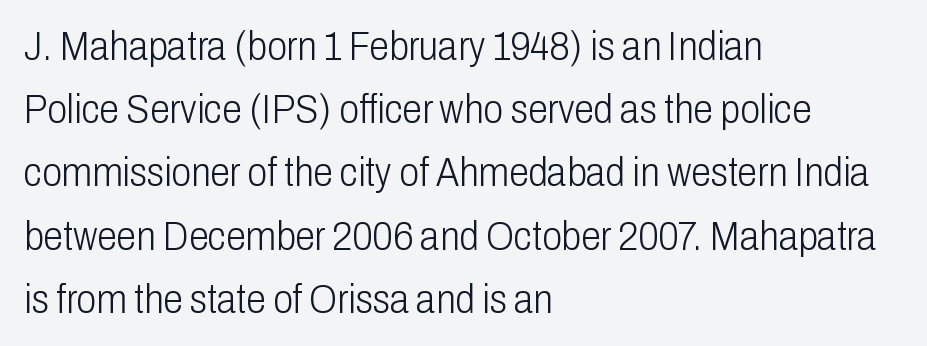
Q: Is the text bold? A: No.
Q: Is the text italic (slanted)? A: No, it is upright.
Q: Is the typeface a serif or a sans-serif typeface? A: Sans-serif.
Q: Is the text underlined? A: No.
Q: How is the paragraph aligned? A: Left-aligned.
Q: Is the spacing between letters normal or unusually wide? A: Normal.
Q: Is the spacing between lines tight, normal or loose? A: Normal.
Q: Width (condensed, normal, or wide)? A: Condensed.
Q: Stroke contrast? A: Low.
Q: x-height? A: Medium.
Q: Monospaced? A: No.
